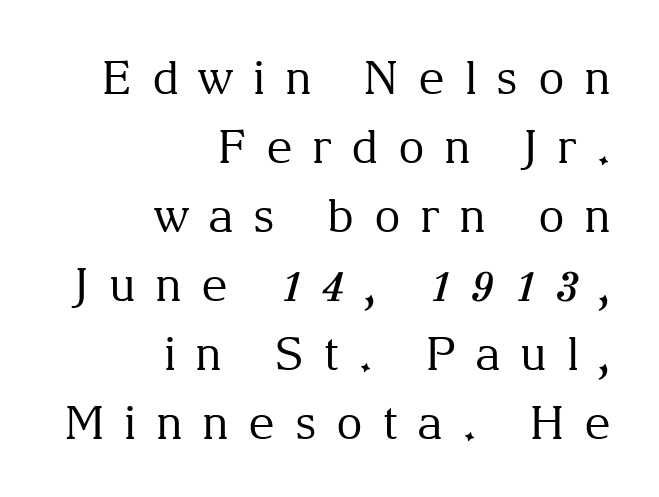
The line-height multiplier appears to be the usual default. The typesetter chose a ragged-left arrangement here. Tall strokes in this sample are plumb rather than angled. To sum up the face: it has serifs. Inter-character spacing is expanded well beyond the font's built-in metrics. Note the varied advance widths — an 'i' is clearly narrower than an 'm'.
